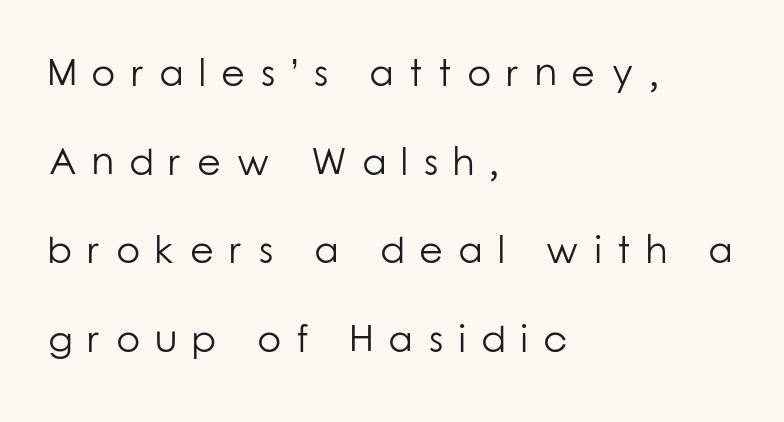
The image shows 39 px light sans-serif type, upright; set left-aligned, loose line spacing (2.27x), unusually wide letter spacing (+0.38 em), not underlined; low stroke contrast and a medium x-height.
